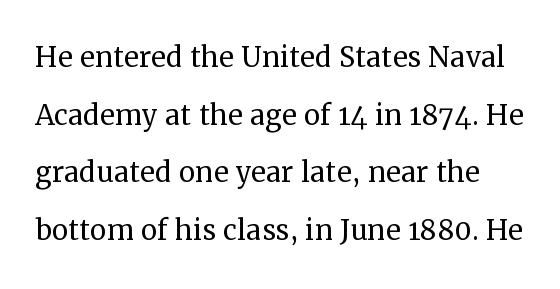
{"serif": "yes", "italic": "no", "bold": "no", "weight": "regular", "width": "normal", "stroke_contrast": "medium", "x_height": "medium", "monospaced": "no", "underline": "no", "line_spacing": "normal", "line_spacing_ratio": 1.56, "letter_spacing": "normal", "letter_spacing_em": 0.0, "glyph_px": 37}
